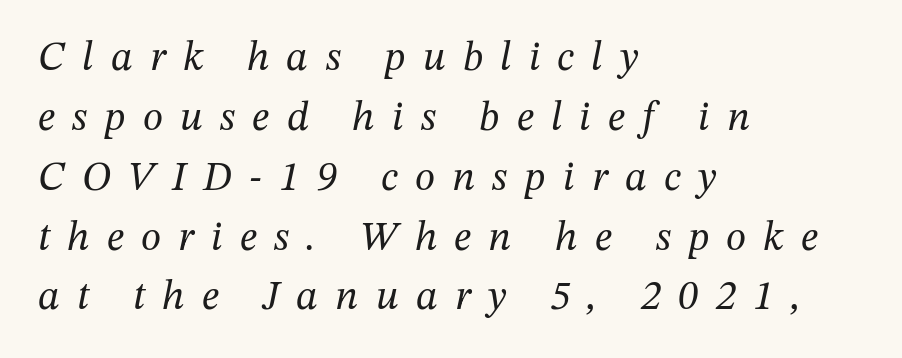
The image shows 41 px regular-weight serif type, italic (leaning right); set left-aligned, normal line spacing (1.46x), unusually wide letter spacing (+0.42 em), not underlined; medium stroke contrast and a medium x-height.
